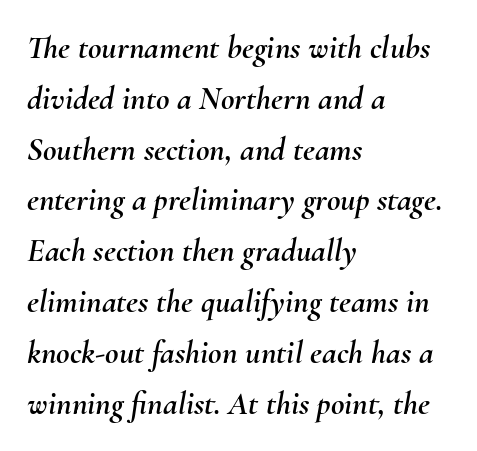
Q: Is the text italic (slanted)? A: Yes, it leans right by about 10 degrees.
Q: Is the text underlined? A: No.
Q: How is the paragraph aligned? A: Left-aligned.
Q: Is the spacing between letters normal or unusually wide? A: Normal.
Q: Is the spacing between lines tight, normal or loose? A: Normal.
Q: Width (condensed, normal, or wide)? A: Normal.
Q: Stroke contrast? A: Medium.
Q: x-height? A: Small.
Q: Monospaced? A: No.
